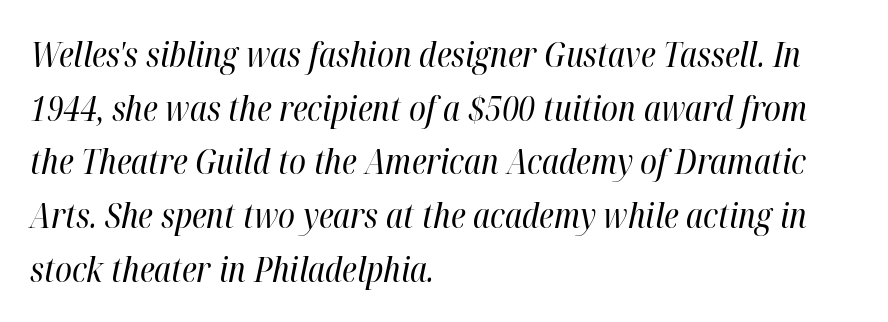
Q: Is the text bold? A: No.
Q: Is the text italic (slanted)? A: Yes, it leans right by about 12 degrees.
Q: Is the text underlined? A: No.
Q: How is the paragraph aligned? A: Left-aligned.
Q: Is the spacing between letters normal or unusually wide? A: Normal.
Q: Is the spacing between lines tight, normal or loose? A: Normal.
Q: Width (condensed, normal, or wide)? A: Condensed.
Q: Stroke contrast? A: High.
Q: x-height? A: Medium.
Q: Monospaced? A: No.
